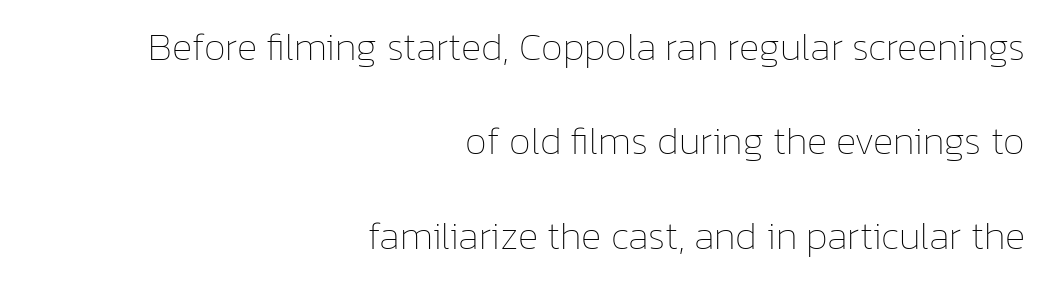
{"italic": "no", "bold": "no", "weight": "thin", "width": "normal", "stroke_contrast": "low", "x_height": "medium", "monospaced": "no", "underline": "no", "align": "right", "line_spacing": "loose", "line_spacing_ratio": 2.42, "letter_spacing": "normal", "letter_spacing_em": 0.0, "glyph_px": 39}
